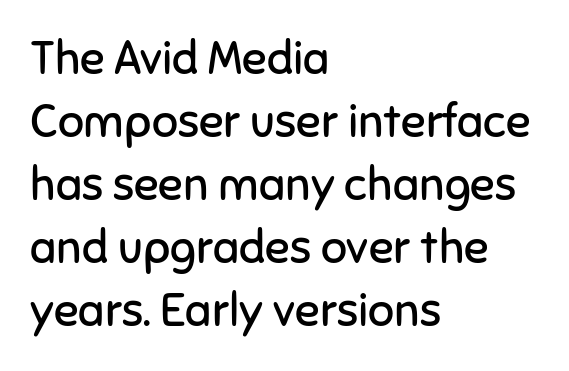
The ragged edge is on the right, which tells us the setting is flush left. The string is rendered with underlining switched off. This sample uses an upright cut, with every glyph sitting square on the baseline. Horizontal bands of white between lines are of average thickness.
